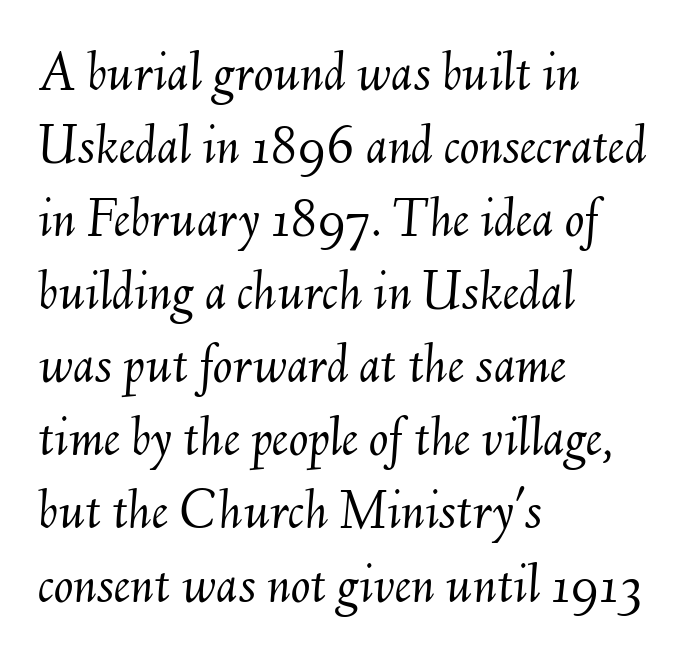
Looks like regular typesetting: each glyph gets only the width it needs. Compared with typical paragraphs, the rows here are spaced about the same. Visually the block forms a straight wall on the left and a jagged coastline on the right. Short note: letters normally spaced. Counters stay open thanks to moderate or lighter strokes.
